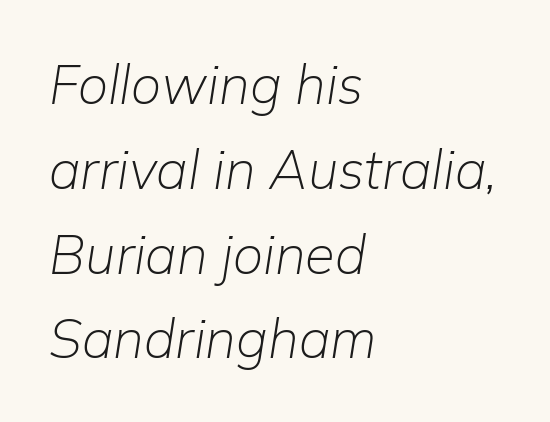
A typesetter would call this leading conventional body-copy spacing. Heaviness? Minimal to ordinary, like unemphasized prose. The paragraph shown leans on its left margin. The passage shown has conventional tracking throughout.
